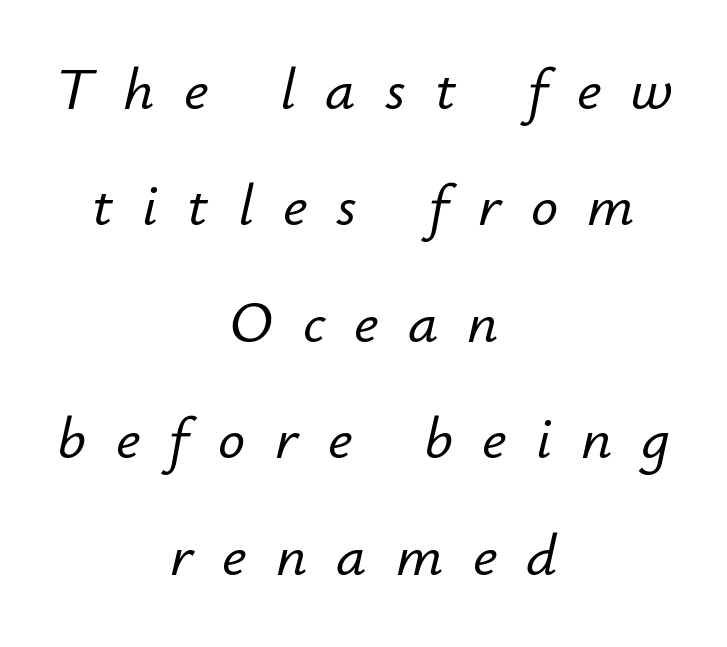
The image shows 60 px text type, italic (leaning right); set centered, loose line spacing (1.94x), unusually wide letter spacing (+0.49 em), not underlined; low stroke contrast and a small x-height.
